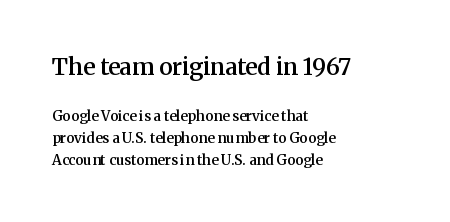
Q: Is the text bold? A: Semi-bold.
Q: Is the text italic (slanted)? A: No, it is upright.
Q: Is the text underlined? A: No.
Q: How is the paragraph aligned? A: Left-aligned.
Q: Is the spacing between letters normal or unusually wide? A: Normal.
Q: Is the spacing between lines tight, normal or loose? A: Normal.
Q: Which block of text is set in a larger size, the first (top) or the second (bottom)? A: The first (top) one.
